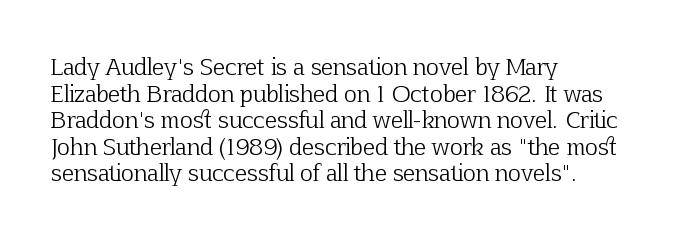
Q: Is the text bold? A: No.
Q: Is the text italic (slanted)? A: No, it is upright.
Q: Is the text underlined? A: No.
Q: How is the paragraph aligned? A: Left-aligned.
Q: Is the spacing between letters normal or unusually wide? A: Normal.
